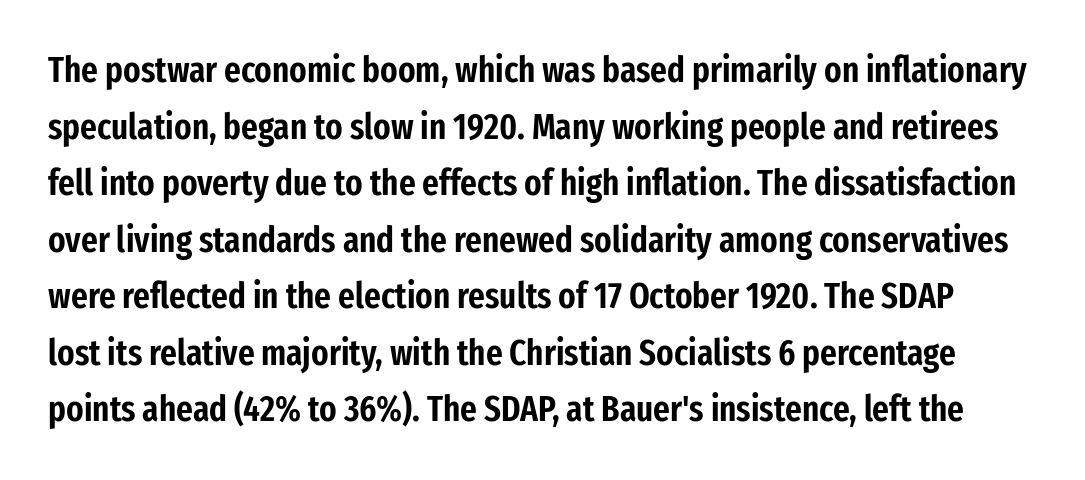
Q: Is the text italic (slanted)? A: No, it is upright.
Q: Is the typeface a serif or a sans-serif typeface? A: Sans-serif.
Q: Is the text underlined? A: No.
Q: Is the spacing between letters normal or unusually wide? A: Normal.
Q: Is the spacing between lines tight, normal or loose? A: Normal.
Q: Width (condensed, normal, or wide)? A: Condensed.
Q: Stroke contrast? A: Low.
Q: x-height? A: Medium.
Q: Monospaced? A: No.
